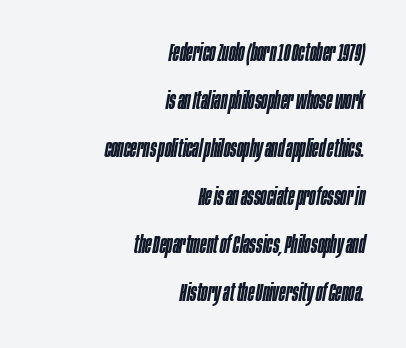
The image shows 24 px text type, italic (leaning right); set right-aligned, loose line spacing (2.0x), normal letter spacing, not underlined.
